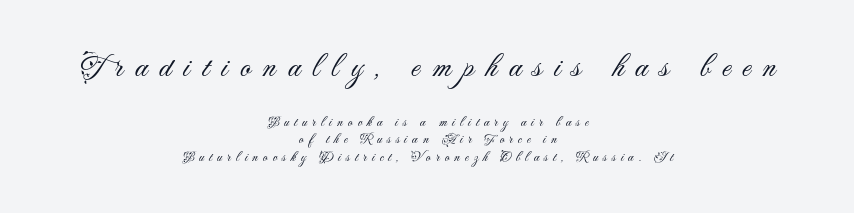
The image shows 33 px light sans-serif type; set centered, normal line spacing (1.25x), unusually wide letter spacing (+0.36 em), not underlined; the first (top) block is 2.36x larger; medium stroke contrast and a small x-height.
